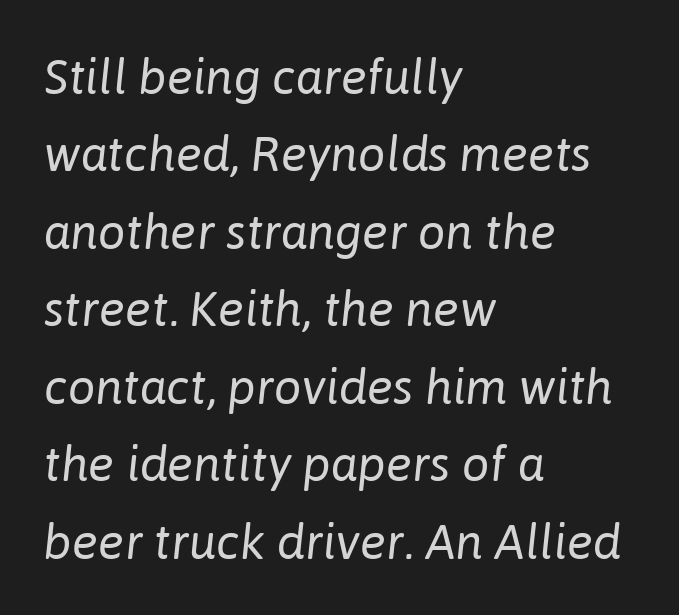
Q: Is the text bold? A: No.
Q: Is the text italic (slanted)? A: Yes, it leans right by about 6 degrees.
Q: Is the text underlined? A: No.
Q: How is the paragraph aligned? A: Left-aligned.
Q: Is the spacing between letters normal or unusually wide? A: Normal.
Q: Is the spacing between lines tight, normal or loose? A: Normal.
Q: Width (condensed, normal, or wide)? A: Normal.
Q: Stroke contrast? A: Low.
Q: x-height? A: Medium.
Q: Monospaced? A: No.
